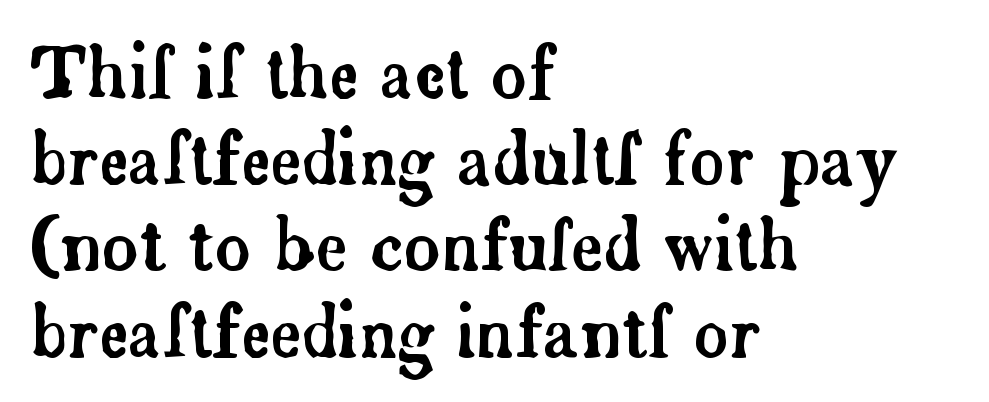
The image shows 69 px serif type, upright; set left-aligned, normal line spacing (1.25x), normal letter spacing, not underlined; low stroke contrast and a small x-height.
